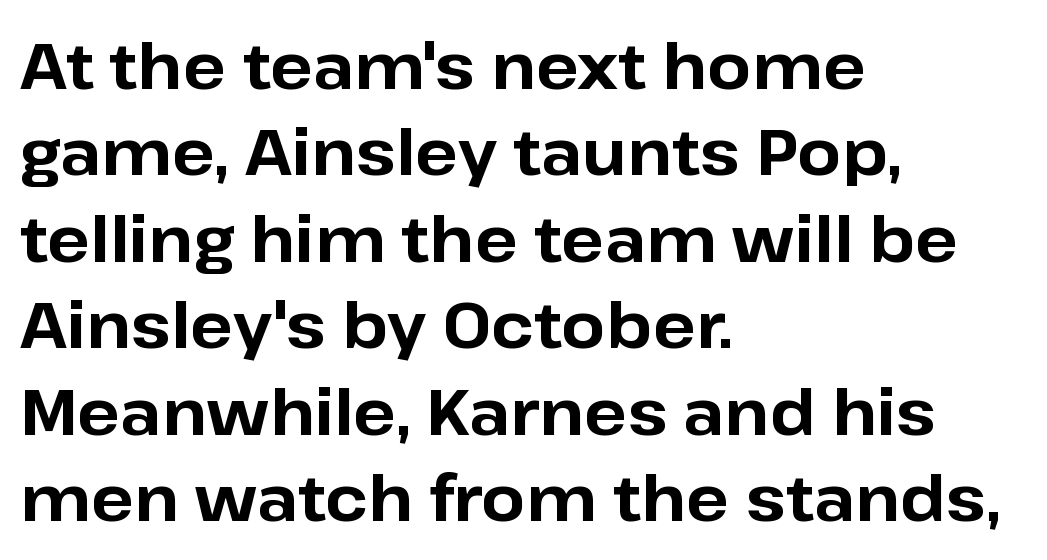
These lines were composed using upright roman letters. Caption: bold face, heavy strokes. Spacing between characters is what you'd get straight out of the box. Leading: standard. A clean baseline with only descenders dipping below it. No feet cap the strokes, marking this as sans-serif type.
